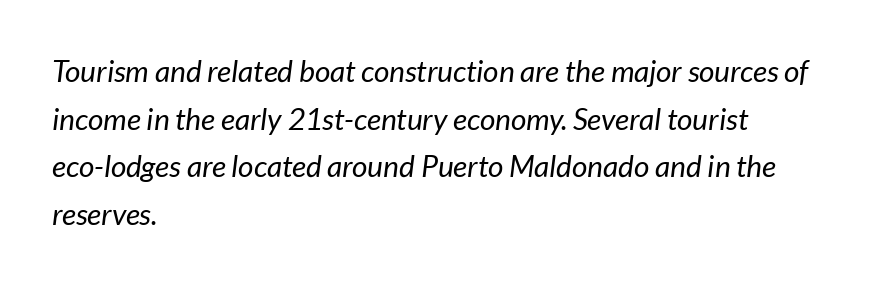
Each letter keeps its own natural width here, so spacing adapts to shape. A light-to-regular cut is what we see here. In terms of posture, this sample is oblique. Anything drawn beneath the words? Only blank space.
